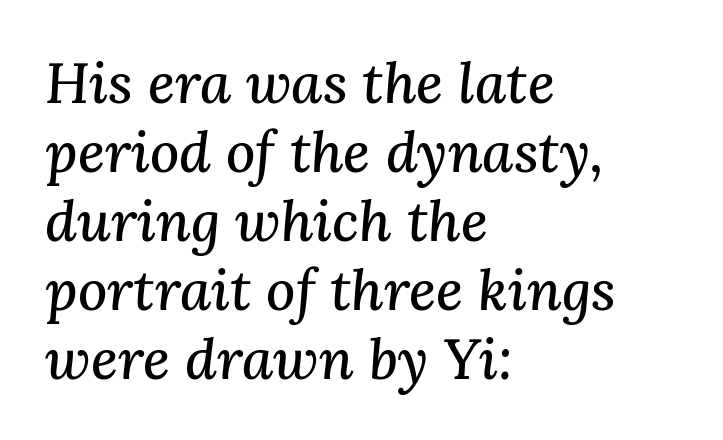
Q: Is the text italic (slanted)? A: Yes, it leans right by about 3 degrees.
Q: Is the typeface a serif or a sans-serif typeface? A: Serif.
Q: Is the text underlined? A: No.
Q: How is the paragraph aligned? A: Left-aligned.
Q: Is the spacing between letters normal or unusually wide? A: Normal.
Q: Width (condensed, normal, or wide)? A: Normal.
Q: Stroke contrast? A: Medium.
Q: x-height? A: Medium.
Q: Monospaced? A: No.
